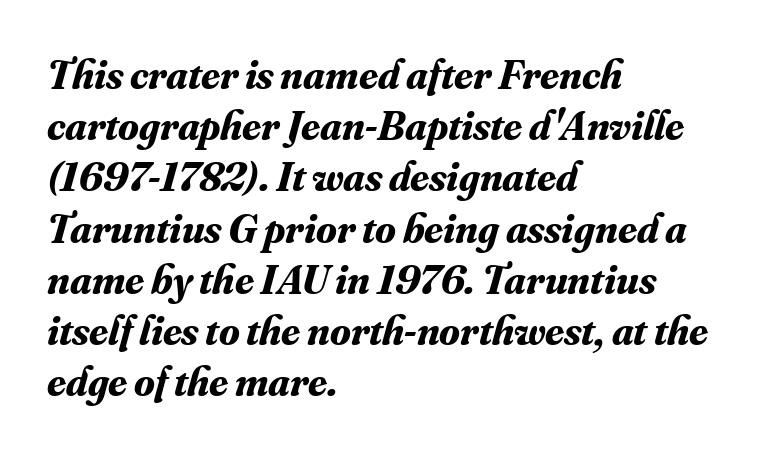
The image shows 42 px bold serif type, italic (leaning right); set left-aligned, line spacing 1.22x, normal letter spacing, not underlined; medium stroke contrast and a small x-height.
